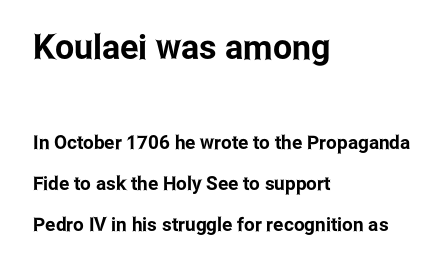
Beneath every word, the page is bare. Does the leading feel generous? Absolutely, it's lavish. The specimen reads as upright at a glance. The designer gave the opening block more size than the closing block. Nothing unusual about the tracking: characters are spaced as the font intends.
